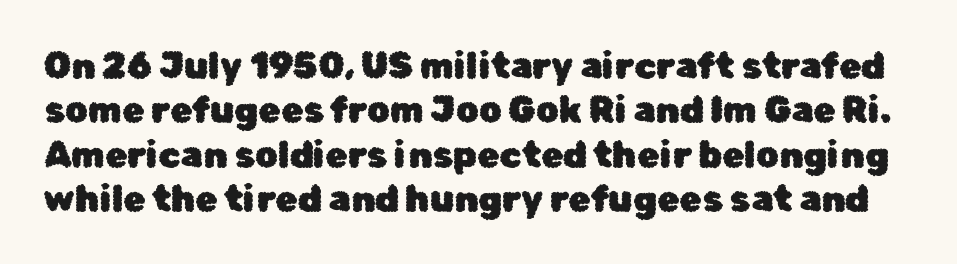
{"serif": "no", "italic": "no", "width": "normal", "stroke_contrast": "low", "x_height": "medium", "monospaced": "no", "underline": "no", "line_spacing_ratio": 1.23, "letter_spacing": "normal", "letter_spacing_em": 0.0, "glyph_px": 36}
